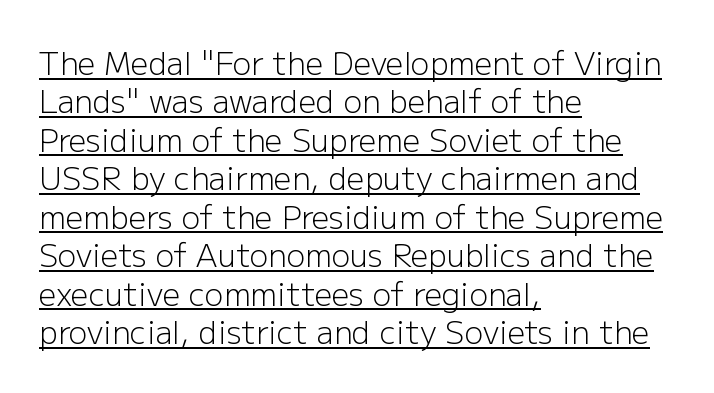
No extra tracking has been applied to these lines. The ragged edge is on the right, which tells us the setting is flush left. Italic? Not at all — the glyphs are vertical. The face used here is proportionally spaced, like ordinary book or web type. Stems and bowls with no extra thickness — not bold. The text was rendered using a sans face with plain stroke endings.
